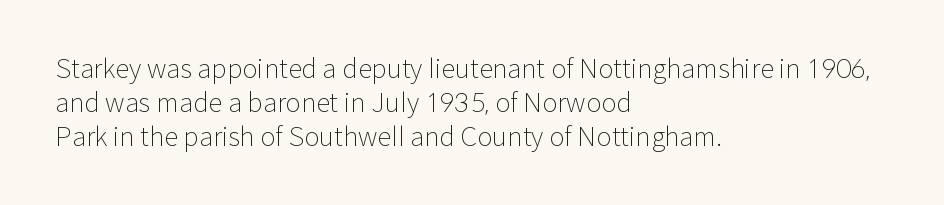
The image shows 26 px text type, upright; set left-aligned, normal line spacing (1.3x), normal letter spacing, not underlined.
